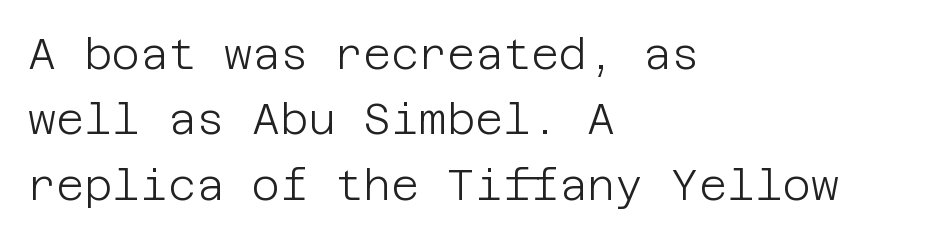
Nope, not italic — everything's standing straight. Only glyphs here, with clear space below each row. Is the letter spacing exaggerated? No — it looks like the ordinary default. Line beginnings align vertically; line endings do not. Normally led — the rows are evenly, conventionally spaced.
